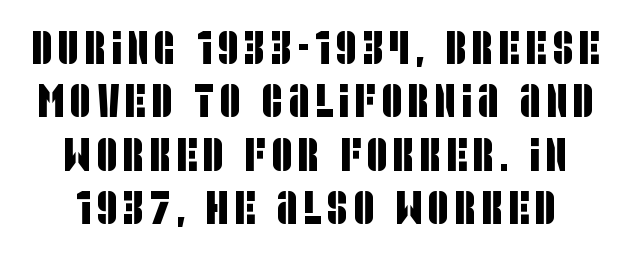
{"serif": "no", "width": "condensed", "stroke_contrast": "low", "x_height": "large", "monospaced": "no", "underline": "no", "line_spacing_ratio": 1.16, "glyph_px": 46}
